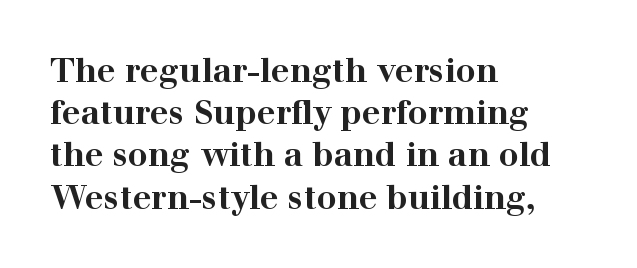
{"serif": "yes", "italic": "no", "bold": "yes", "weight": "bold", "width": "wide", "stroke_contrast": "high", "x_height": "medium", "monospaced": "no", "underline": "no", "align": "left", "line_spacing": "normal", "line_spacing_ratio": 1.28, "letter_spacing": "normal", "letter_spacing_em": 0.0, "glyph_px": 33}
